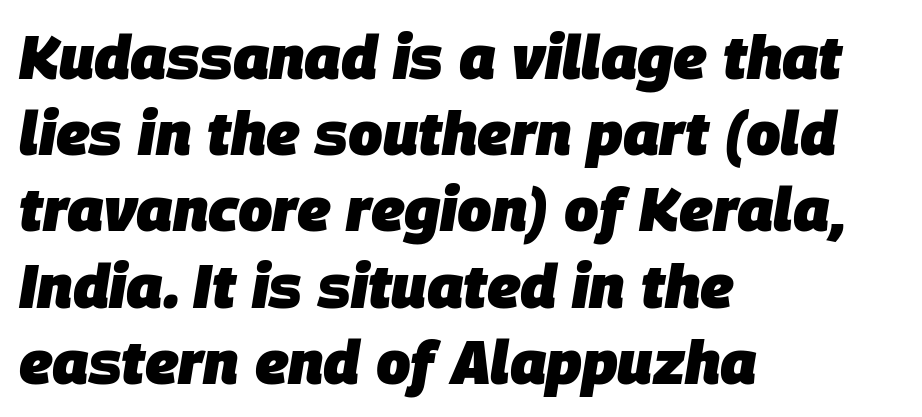
The axis of the letterforms is tilted away from vertical. The paragraph shown leans on its left margin. The vertical gap from one line to the next is medium. The glyphs are unaccompanied by any horizontal stroke below them.
